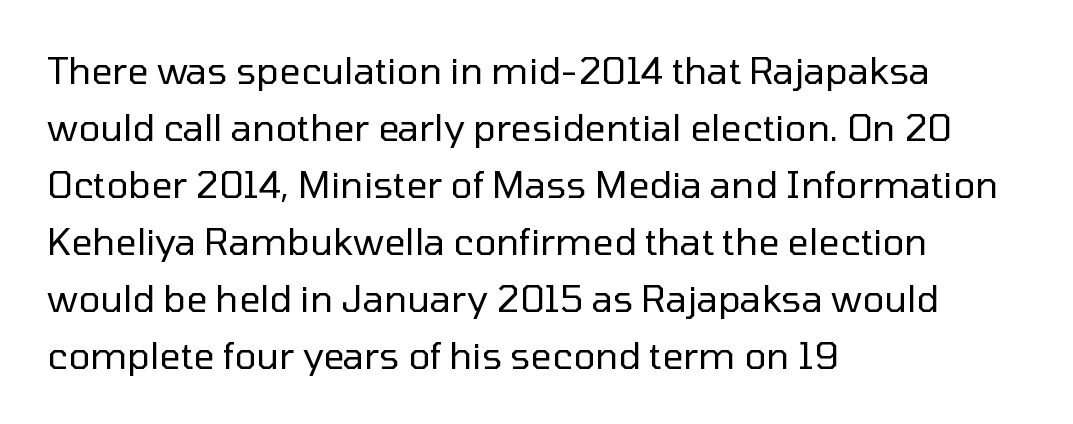
The image shows 37 px regular-weight sans-serif type, upright; set left-aligned, normal line spacing (1.54x), normal letter spacing, not underlined; low stroke contrast and a medium x-height.
